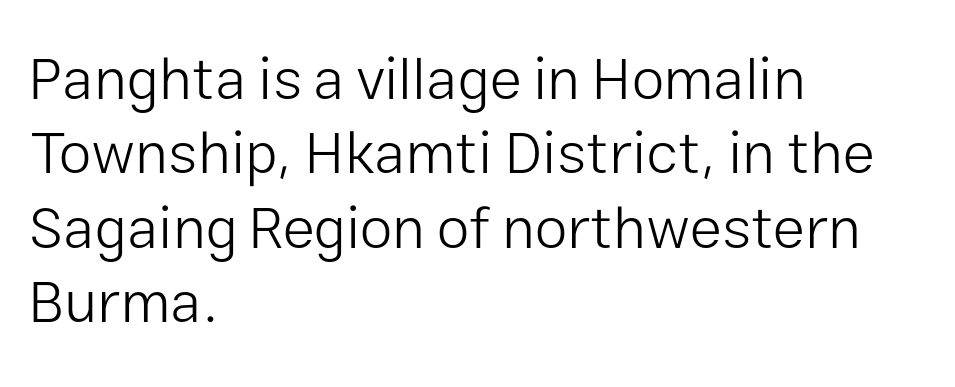
Q: Is the text bold? A: No.
Q: Is the text italic (slanted)? A: No, it is upright.
Q: Is the typeface a serif or a sans-serif typeface? A: Sans-serif.
Q: Is the text underlined? A: No.
Q: How is the paragraph aligned? A: Left-aligned.
Q: Is the spacing between letters normal or unusually wide? A: Normal.
Q: Is the spacing between lines tight, normal or loose? A: Normal.
Q: Width (condensed, normal, or wide)? A: Normal.
Q: Stroke contrast? A: Low.
Q: x-height? A: Medium.
Q: Monospaced? A: No.
